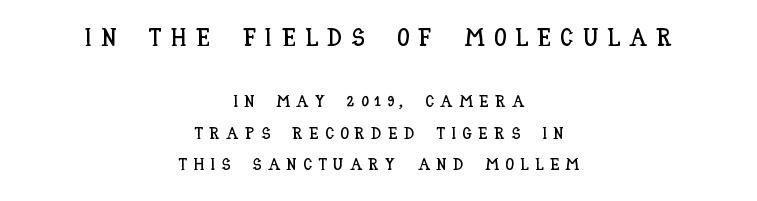
{"italic": "no", "underline": "no", "align": "center", "line_spacing_ratio": 1.87, "letter_spacing": "wide", "letter_spacing_em": 0.37, "larger_block": "first", "size_ratio": 1.47, "glyph_px": 25}
